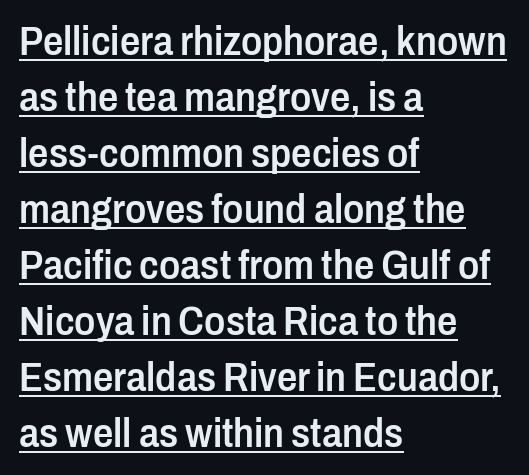
Q: Is the text bold? A: Semi-bold.
Q: Is the text italic (slanted)? A: No, it is upright.
Q: Is the typeface a serif or a sans-serif typeface? A: Sans-serif.
Q: Is the text underlined? A: Yes.
Q: How is the paragraph aligned? A: Left-aligned.
Q: Is the spacing between letters normal or unusually wide? A: Normal.
Q: Is the spacing between lines tight, normal or loose? A: Normal.
Q: Width (condensed, normal, or wide)? A: Condensed.
Q: Stroke contrast? A: Low.
Q: x-height? A: Medium.
Q: Monospaced? A: No.
